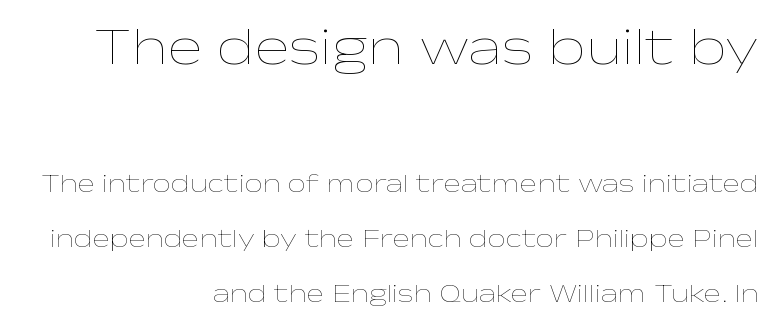
Q: Is the text bold? A: No.
Q: Is the text italic (slanted)? A: No, it is upright.
Q: Is the text underlined? A: No.
Q: How is the paragraph aligned? A: Right-aligned.
Q: Is the spacing between letters normal or unusually wide? A: Normal.
Q: Is the spacing between lines tight, normal or loose? A: Loose.
Q: Which block of text is set in a larger size, the first (top) or the second (bottom)? A: The first (top) one.
Q: Width (condensed, normal, or wide)? A: Wide.
Q: Stroke contrast? A: Low.
Q: x-height? A: Medium.
Q: Monospaced? A: No.
